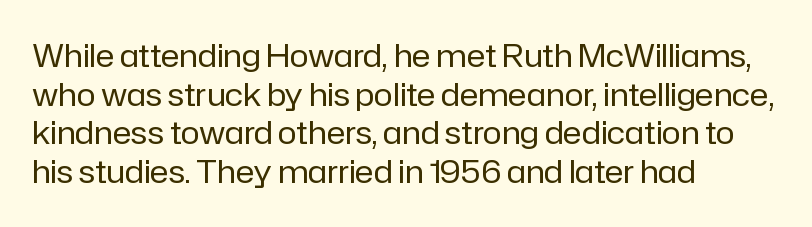
Q: Is the text bold? A: No.
Q: Is the text italic (slanted)? A: No, it is upright.
Q: Is the typeface a serif or a sans-serif typeface? A: Sans-serif.
Q: Is the text underlined? A: No.
Q: How is the paragraph aligned? A: Left-aligned.
Q: Is the spacing between letters normal or unusually wide? A: Normal.
Q: Width (condensed, normal, or wide)? A: Normal.
Q: Stroke contrast? A: Low.
Q: x-height? A: Medium.
Q: Monospaced? A: No.
